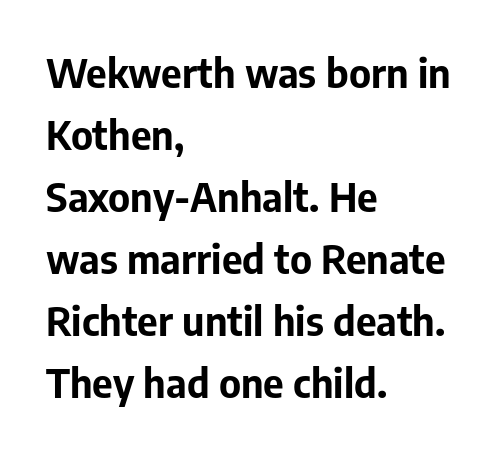
Italic? Not at all — the glyphs are vertical. What weight is shown? A full bold with thick strokes. In terms of leading, this rendering sits right in the middle. Quick note: underline off. Caption: multi-line text, flush left, ragged right. The rendering uses natural spacing where letterforms have individual widths.
